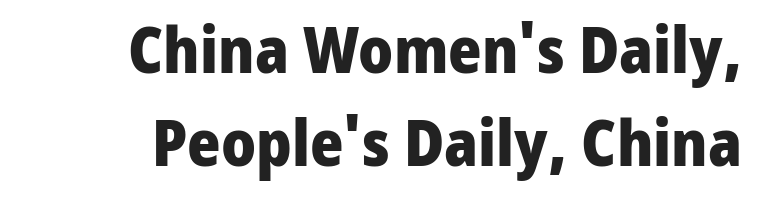
Caption: bold face, heavy strokes. You can tell it's not italic because the verticals are truly vertical. Leading: standard. Plain, unruled lines of type. Default kerning and tracking; the words read as compact shapes. The designer went with a sans here, leaving each stem footless.
